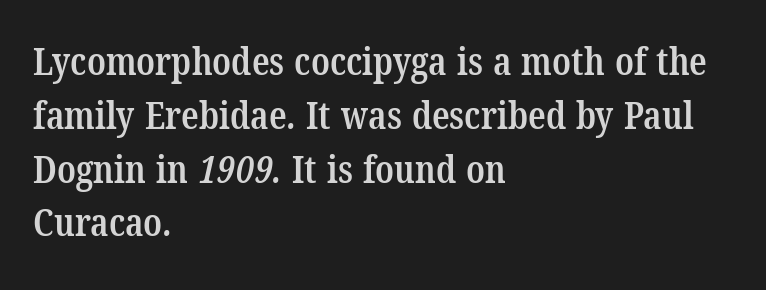
Q: Is the text bold? A: Semi-bold.
Q: Is the typeface a serif or a sans-serif typeface? A: Serif.
Q: Is the text underlined? A: No.
Q: How is the paragraph aligned? A: Left-aligned.
Q: Is the spacing between letters normal or unusually wide? A: Normal.
Q: Is the spacing between lines tight, normal or loose? A: Normal.
Q: Width (condensed, normal, or wide)? A: Condensed.
Q: Stroke contrast? A: Low.
Q: x-height? A: Medium.
Q: Monospaced? A: No.
